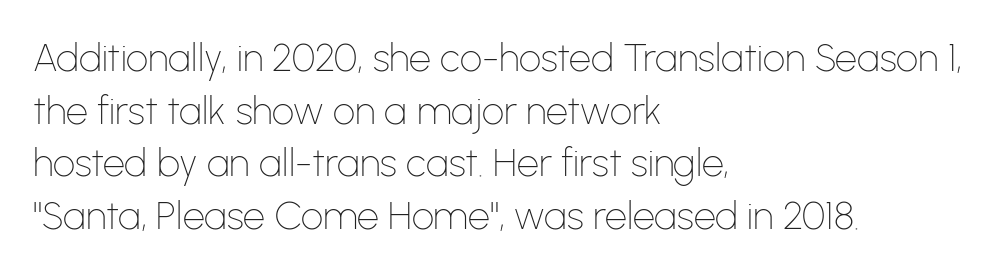
The image shows 39 px thin sans-serif type, upright; set left-aligned, normal line spacing (1.35x), normal letter spacing, not underlined; low stroke contrast and a medium x-height.
